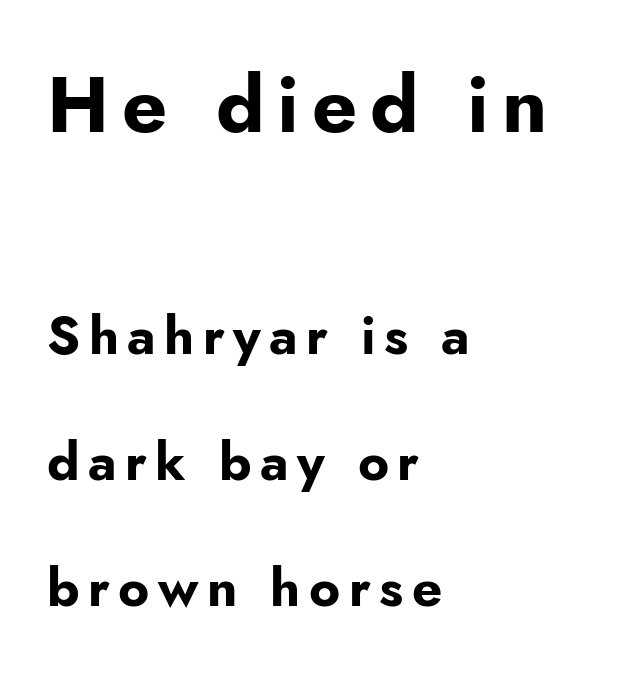
{"serif": "no", "italic": "no", "bold": "yes", "weight": "bold", "width": "normal", "stroke_contrast": "low", "x_height": "small", "monospaced": "no", "underline": "no", "align": "left", "line_spacing": "loose", "line_spacing_ratio": 2.37, "larger_block": "first", "size_ratio": 1.49, "glyph_px": 79}
